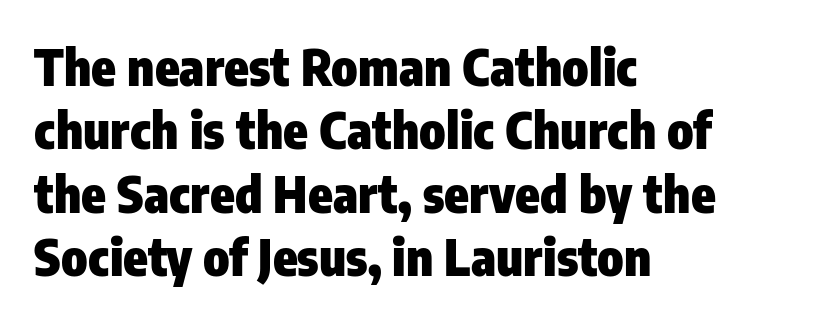
{"serif": "no", "italic": "no", "bold": "yes", "weight": "heavy", "width": "condensed", "stroke_contrast": "low", "x_height": "medium", "monospaced": "no", "underline": "no", "align": "left", "line_spacing": "normal", "line_spacing_ratio": 1.27, "letter_spacing": "normal", "letter_spacing_em": 0.0, "glyph_px": 50}
